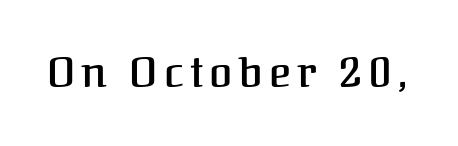
Q: Is the text bold? A: Semi-bold.
Q: Is the text italic (slanted)? A: No, it is upright.
Q: Is the typeface a serif or a sans-serif typeface? A: Serif.
Q: Is the text underlined? A: No.
Q: Width (condensed, normal, or wide)? A: Normal.
Q: Stroke contrast? A: Medium.
Q: x-height? A: Medium.
Q: Monospaced? A: No.
